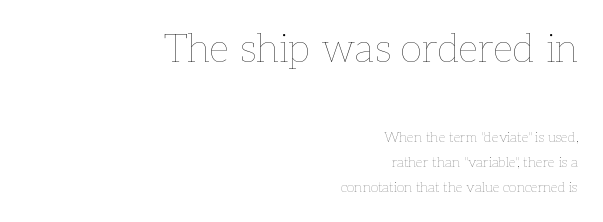
Words appear dense and cohesive because spacing is normal. Compare the two chunks: the upper has the greater cap height. A roman cut, with each character standing at attention. Every row of glyphs terminates at an identical x-position on the right. The area under the type is left untouched. Nothing heavy about these letters — not bold at all.
